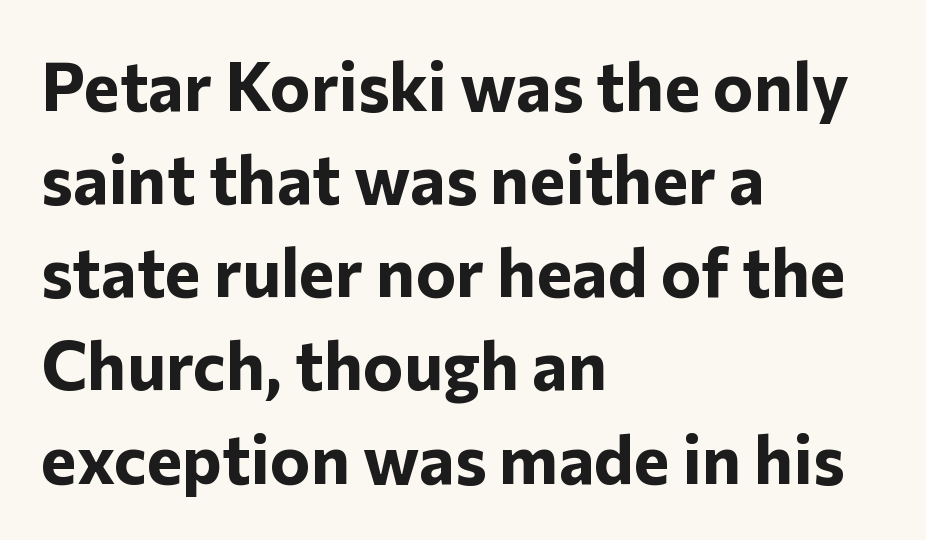
The image shows 68 px bold sans-serif type, upright; set left-aligned, normal line spacing (1.37x), normal letter spacing, not underlined; low stroke contrast and a medium x-height.
